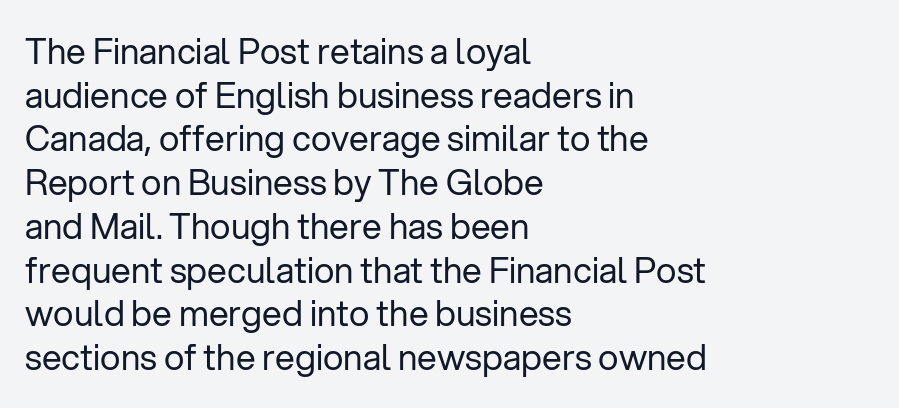
Q: Is the text bold? A: No.
Q: Is the text italic (slanted)? A: No, it is upright.
Q: Is the typeface a serif or a sans-serif typeface? A: Sans-serif.
Q: Is the text underlined? A: No.
Q: How is the paragraph aligned? A: Left-aligned.
Q: Is the spacing between letters normal or unusually wide? A: Normal.
Q: Is the spacing between lines tight, normal or loose? A: Normal.
Q: Width (condensed, normal, or wide)? A: Normal.
Q: Stroke contrast? A: Low.
Q: x-height? A: Medium.
Q: Monospaced? A: No.
